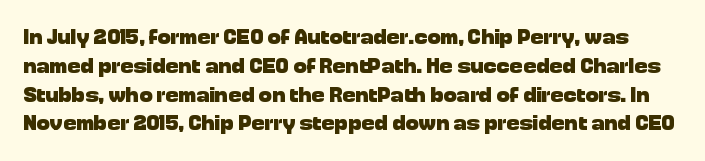
The image shows 22 px bold type, upright; set normal line spacing (1.31x), normal letter spacing, not underlined.
